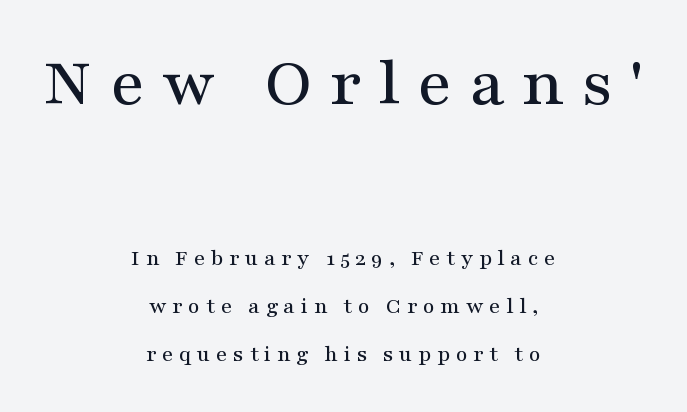
The image shows 70 px wide serif type, upright; set centered, loose line spacing (2.09x), unusually wide letter spacing (+0.24 em), not underlined; the first (top) block is 3.04x larger; medium stroke contrast and a medium x-height.
